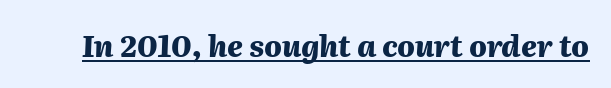
Is there an underline? Yes — a line sits under the letters. Is the type slanted? Yes — the strokes lean at a clear angle. The letters are bold, with thick, heavy strokes. Inter-character spacing is left at the font's built-in metrics. Note the varied advance widths — an 'i' is clearly narrower than an 'm'.
